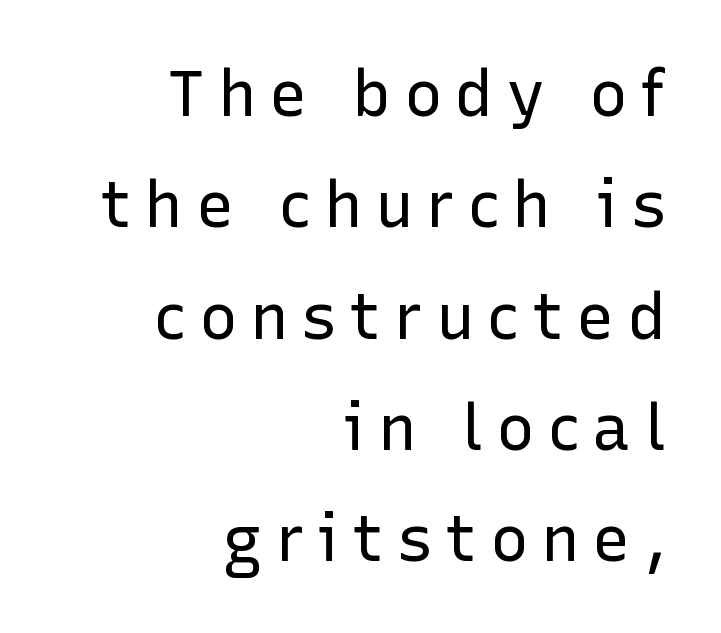
The ragged edge is on the left, which tells us the setting is flush right. Any mark beneath the type? The region is blank. This sample uses an upright cut, with every glyph sitting square on the baseline. Do the characters align in a grid? No, the font is proportional. In terms of letterform style, serifs are entirely absent. The rendering inserts visible extra space after every character.
